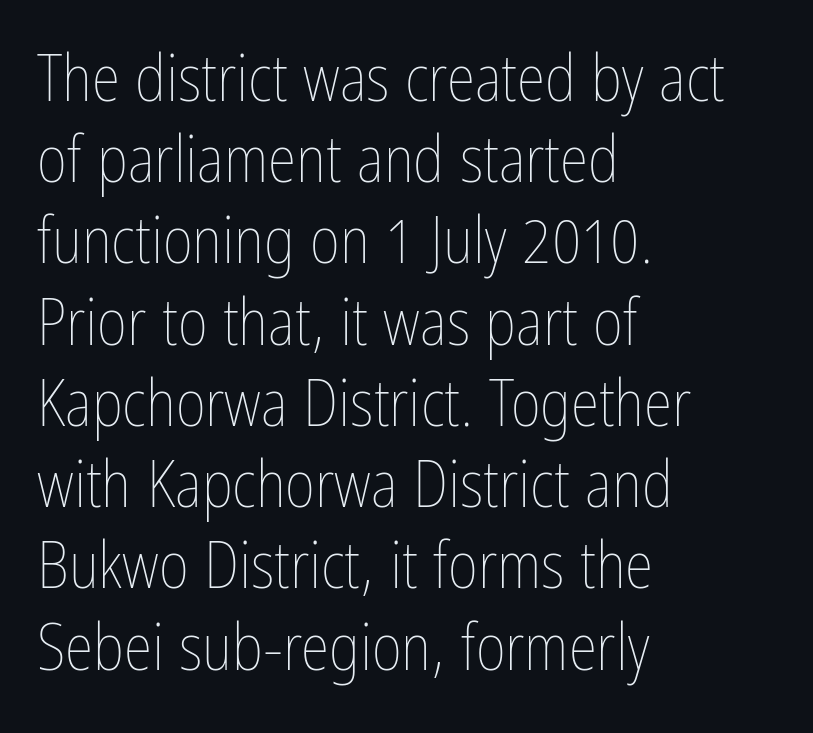
{"italic": "no", "bold": "no", "weight": "thin", "width": "condensed", "stroke_contrast": "low", "x_height": "medium", "monospaced": "no", "underline": "no", "align": "left", "line_spacing": "normal", "line_spacing_ratio": 1.25, "letter_spacing": "normal", "letter_spacing_em": 0.0, "glyph_px": 65}
